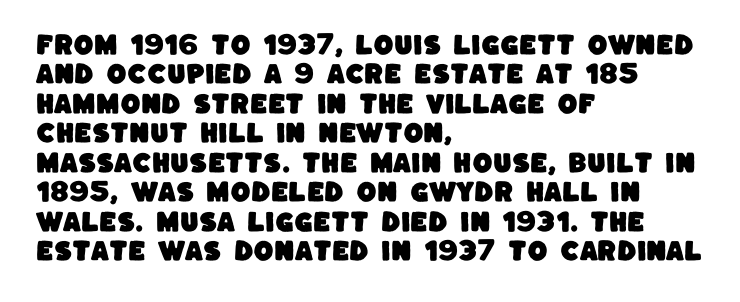
Q: Is the text underlined? A: No.
Q: How is the paragraph aligned? A: Left-aligned.
Q: Is the spacing between letters normal or unusually wide? A: Normal.
Q: Is the spacing between lines tight, normal or loose? A: Normal.
